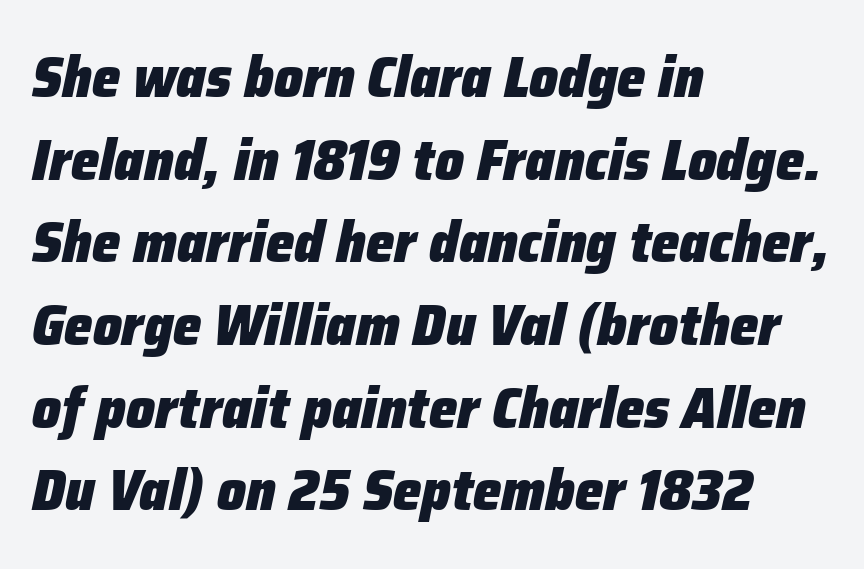
Q: Is the text bold? A: Yes.
Q: Is the text italic (slanted)? A: Yes, it leans right by about 12 degrees.
Q: Is the text underlined? A: No.
Q: How is the paragraph aligned? A: Left-aligned.
Q: Is the spacing between letters normal or unusually wide? A: Normal.
Q: Is the spacing between lines tight, normal or loose? A: Normal.
Q: Width (condensed, normal, or wide)? A: Normal.
Q: Stroke contrast? A: Low.
Q: x-height? A: Medium.
Q: Monospaced? A: No.
